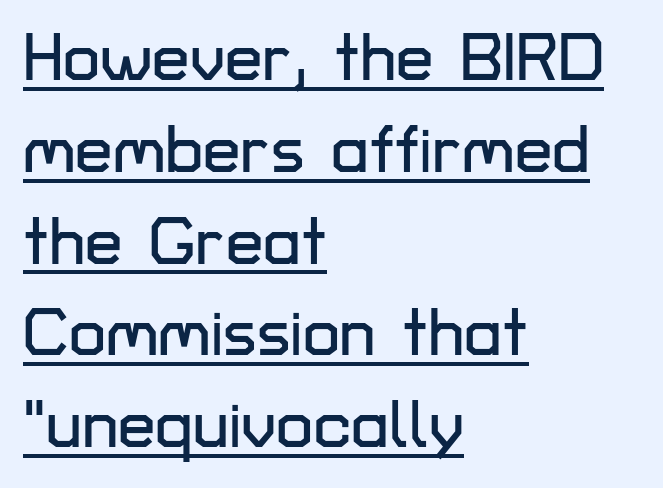
Does extra space separate the letters? No, they use regular spacing. The glyphs in this specimen are sans serif. You could not count columns in this text — the font is proportionally spaced. Baseline-to-baseline distance is the conventional proportion of letter height.
